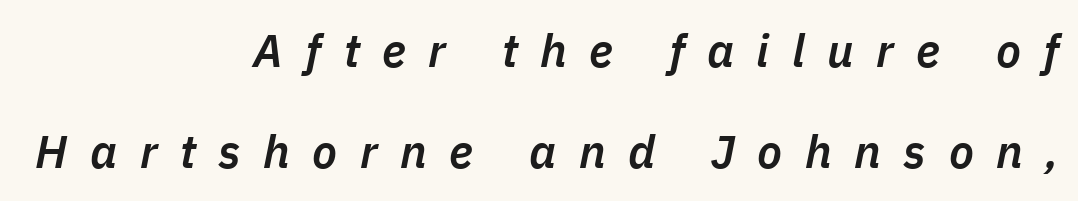
Line ends are locked; line starts wander. It's the slanting kind of type. Slightly chunky letters — semibold, I'd say, not full bold. You could only call the tracking loose — the letters float apart. Here the designer chose a conventional face with non-uniform glyph widths.
